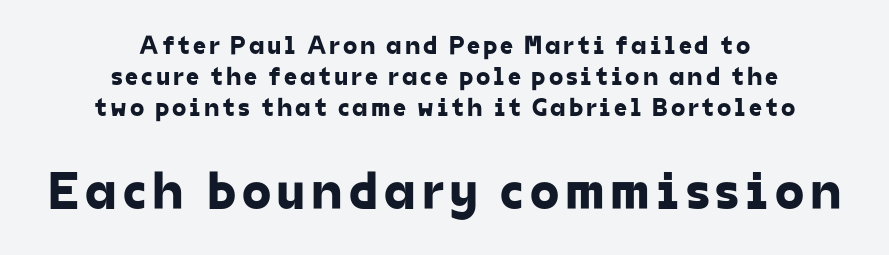
Q: Is the typeface a serif or a sans-serif typeface? A: Sans-serif.
Q: Is the text underlined? A: No.
Q: How is the paragraph aligned? A: Centered.
Q: Which block of text is set in a larger size, the first (top) or the second (bottom)? A: The second (bottom) one.
Q: Width (condensed, normal, or wide)? A: Normal.
Q: Stroke contrast? A: Low.
Q: x-height? A: Medium.
Q: Monospaced? A: No.
